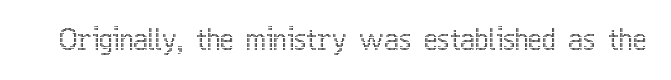
{"italic": "no", "width": "condensed", "x_height": "medium", "monospaced": "no", "underline": "no", "letter_spacing": "normal", "letter_spacing_em": 0.0, "glyph_px": 29}
